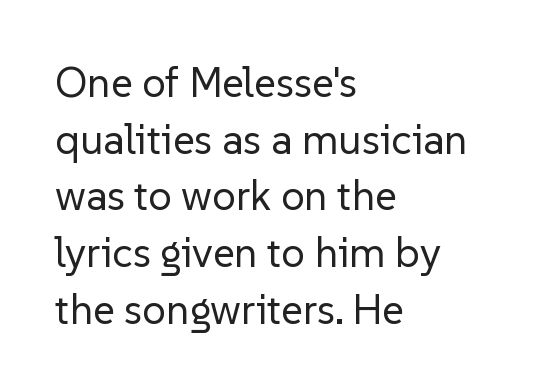
The image shows 42 px regular-weight sans-serif type, upright; set left-aligned, normal line spacing (1.35x), normal letter spacing, not underlined; low stroke contrast and a medium x-height.
